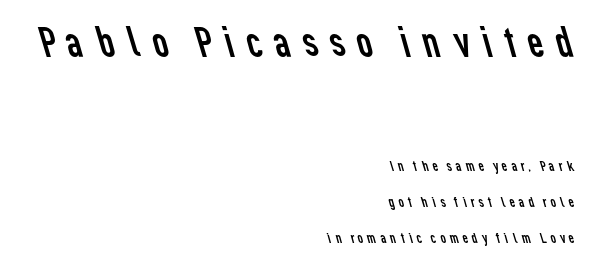
Q: Is the text bold? A: No.
Q: Is the typeface a serif or a sans-serif typeface? A: Sans-serif.
Q: Is the text underlined? A: No.
Q: How is the paragraph aligned? A: Right-aligned.
Q: Is the spacing between lines tight, normal or loose? A: Loose.
Q: Which block of text is set in a larger size, the first (top) or the second (bottom)? A: The first (top) one.
Q: Width (condensed, normal, or wide)? A: Normal.
Q: Stroke contrast? A: Low.
Q: x-height? A: Medium.
Q: Monospaced? A: No.
